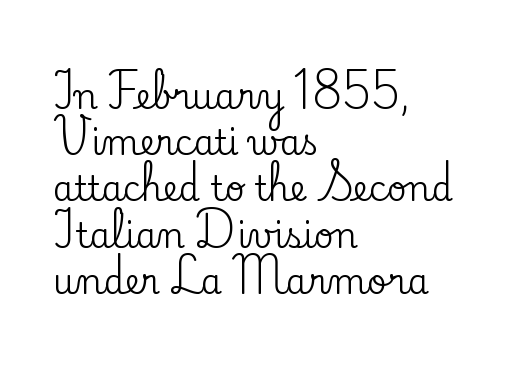
Q: Is the text italic (slanted)? A: No, it is upright.
Q: Is the typeface a serif or a sans-serif typeface? A: Serif.
Q: Is the text underlined? A: No.
Q: How is the paragraph aligned? A: Left-aligned.
Q: Is the spacing between letters normal or unusually wide? A: Normal.
Q: Is the spacing between lines tight, normal or loose? A: Normal.
Q: Width (condensed, normal, or wide)? A: Normal.
Q: Stroke contrast? A: Low.
Q: x-height? A: Small.
Q: Monospaced? A: No.
